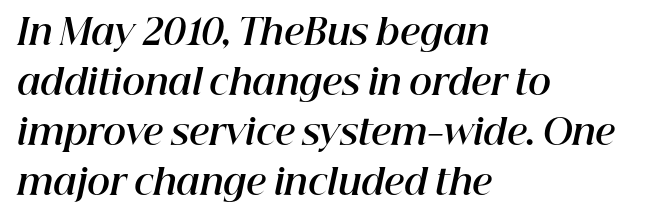
{"italic": "yes", "lean": "right", "slant_degrees": 12, "bold": "yes", "weight": "bold", "width": "normal", "stroke_contrast": "high", "x_height": "medium", "monospaced": "no", "underline": "no", "align": "left", "line_spacing": "normal", "line_spacing_ratio": 1.43, "letter_spacing": "normal", "letter_spacing_em": 0.0, "glyph_px": 35}
